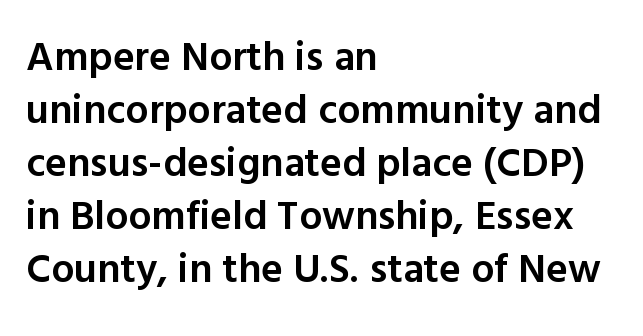
The image shows 41 px semibold sans-serif type, upright; set left-aligned, normal line spacing (1.29x), normal letter spacing, not underlined; a medium x-height.
